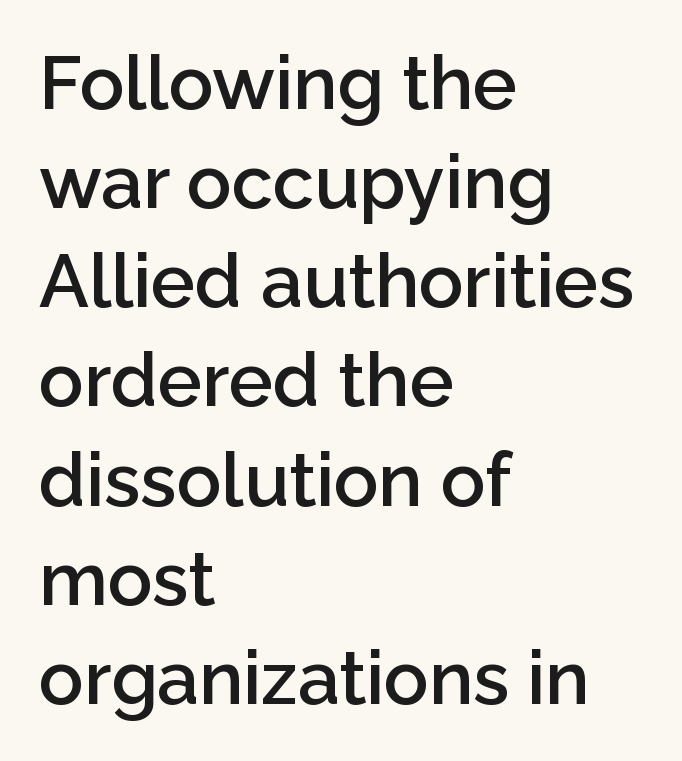
{"serif": "no", "italic": "no", "bold": "semi", "weight": "semibold", "width": "normal", "stroke_contrast": "low", "x_height": "medium", "monospaced": "no", "underline": "no", "align": "left", "line_spacing": "normal", "line_spacing_ratio": 1.34, "letter_spacing": "normal", "letter_spacing_em": 0.0, "glyph_px": 74}
